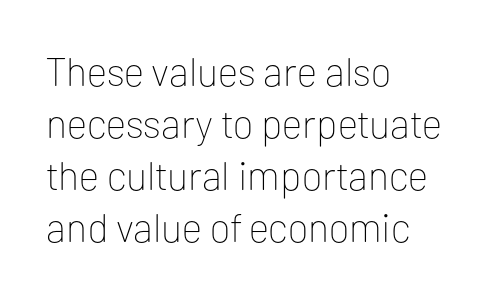
Descender tails drop into unmarked territory. The gaps between neighbouring characters are ordinary and unremarkable. Students, observe: this is what conventionally led text looks like. Vertical stems look standard width or narrower in stroke.
